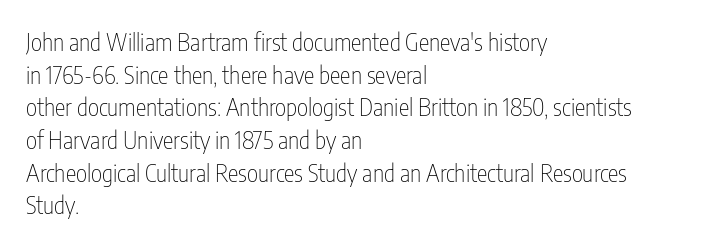
Plain, unruled lines of type. Ordinary non-slanted type is in use. Does extra space separate the letters? No, they use regular spacing. This is not heavy type; no bold has been used. These lines sit exactly where default settings would place them. Reading down the block, your eye returns to a fixed left position each line.
